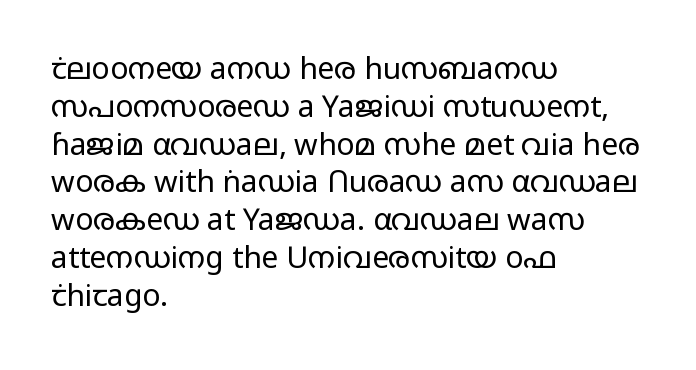
Notice how the passage keeps a crisp vertical edge on the left only. Glyph-to-glyph distance matches everyday printed text. The specimen omits any rule beneath the text block's lines. The type family on display is of the sans-serif kind. These glyphs show unthickened strokes, regular width or finer.
